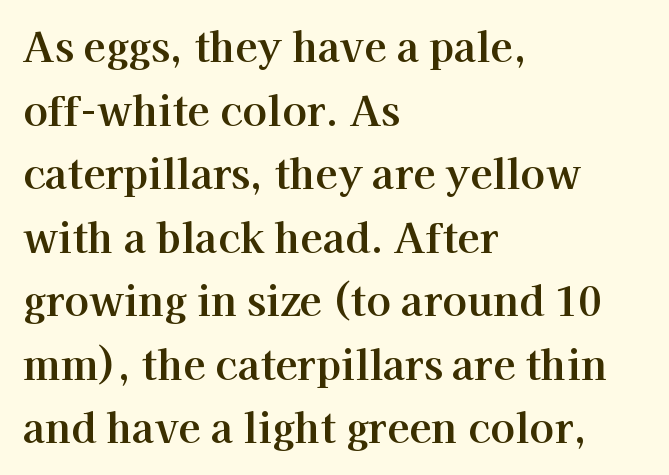
Note the varied advance widths — an 'i' is clearly narrower than an 'm'. This sample is left-justified, so line endings fall wherever the words run out. If you drew a line through each stem, it would be perfectly vertical. Line spacing here is normal.
